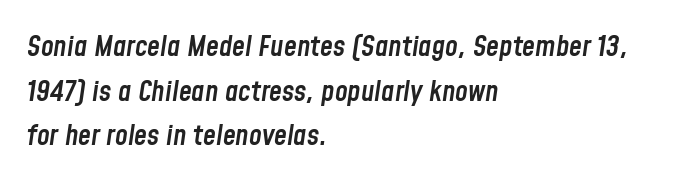
{"italic": "yes", "lean": "right", "slant_degrees": 8, "bold": "semi", "weight": "semibold", "width": "condensed", "stroke_contrast": "low", "x_height": "medium", "monospaced": "no", "underline": "no", "align": "left", "line_spacing": "normal", "line_spacing_ratio": 1.54, "letter_spacing": "normal", "letter_spacing_em": 0.0, "glyph_px": 29}
